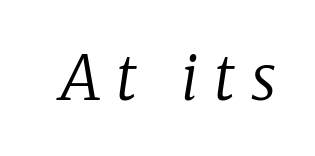
Weight class: somewhere from thin through regular. Tall strokes in this sample are angled rather than plumb. Do the characters align in a grid? No, the font is proportional. Words appear elongated and porous because spacing is wide.
